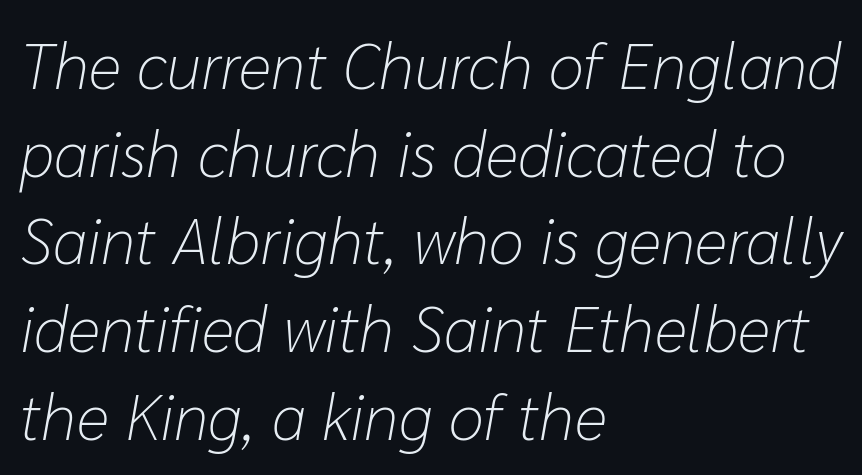
Does extra space separate the letters? No, they use regular spacing. There's an unmistakable incline to the writing here. Teacher's note: observe the even left margin — that is flush-left alignment. The letters look calm and open, with moderate or lighter stems.
